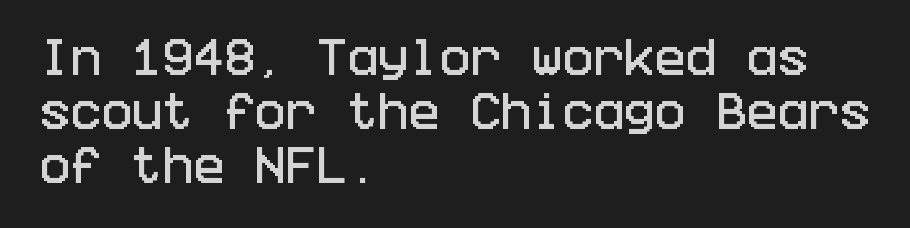
The image shows 41 px condensed sans-serif type, upright; set left-aligned, normal line spacing (1.32x), normal letter spacing, not underlined; low stroke contrast and a large x-height.
